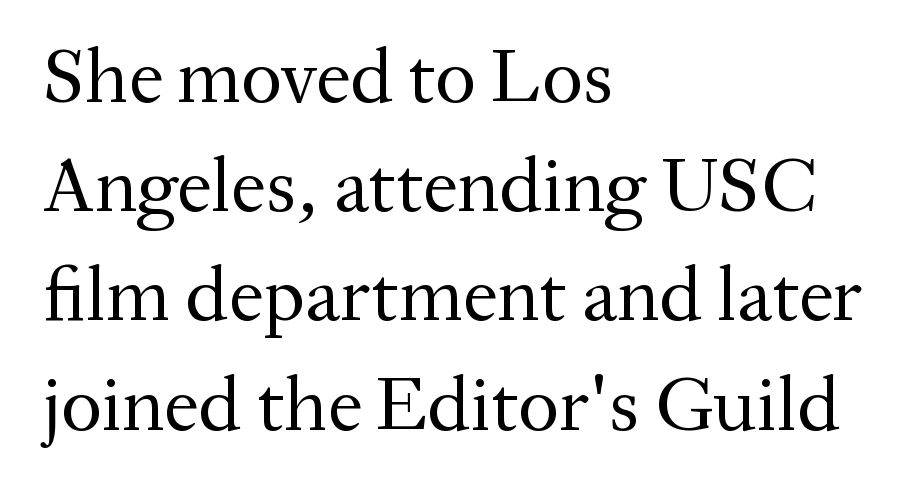
{"serif": "yes", "italic": "no", "bold": "no", "weight": "regular", "width": "normal", "stroke_contrast": "medium", "x_height": "medium", "monospaced": "no", "underline": "no", "align": "left", "line_spacing": "normal", "line_spacing_ratio": 1.4, "letter_spacing": "normal", "letter_spacing_em": 0.0, "glyph_px": 78}
